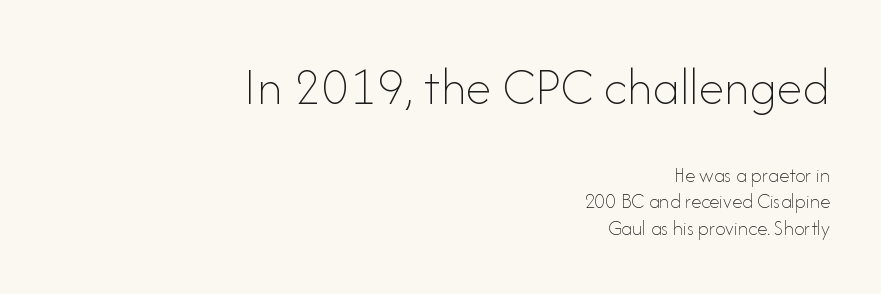
The image shows 53 px thin type, upright; set right-aligned, normal line spacing (1.27x), normal letter spacing, not underlined; the first (top) block is 2.52x larger; low stroke contrast and a small x-height.
